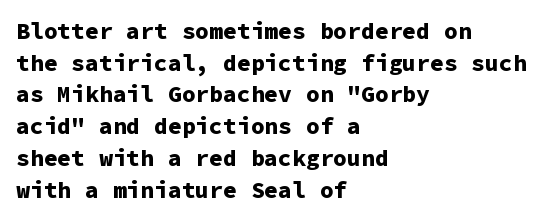
The image shows 23 px bold type, upright; set left-aligned, normal line spacing (1.38x), normal letter spacing, not underlined.
